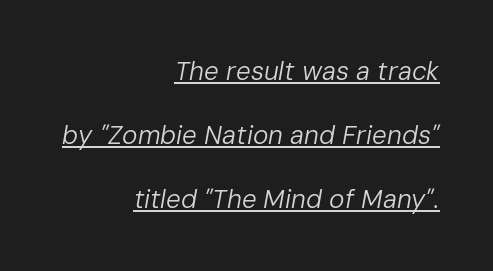
{"italic": "yes", "lean": "right", "slant_degrees": 10, "bold": "no", "underline": "yes", "align": "right", "line_spacing": "loose", "line_spacing_ratio": 2.46, "letter_spacing": "normal", "letter_spacing_em": 0.0, "glyph_px": 26}
